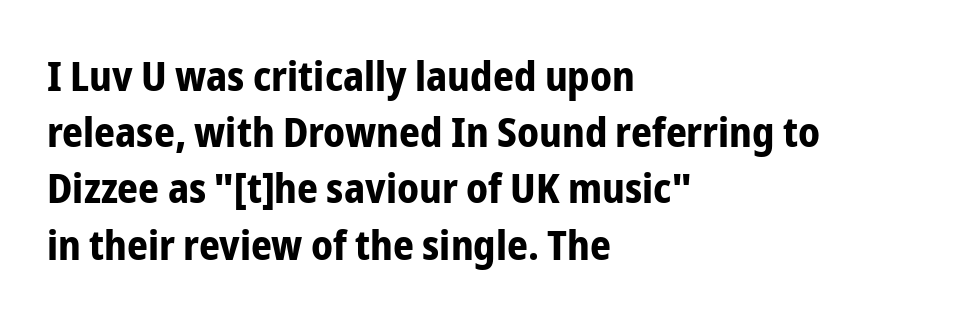
{"serif": "no", "italic": "no", "bold": "yes", "weight": "bold", "width": "condensed", "stroke_contrast": "low", "x_height": "medium", "monospaced": "no", "underline": "no", "align": "left", "line_spacing": "normal", "line_spacing_ratio": 1.37, "letter_spacing": "normal", "letter_spacing_em": 0.0, "glyph_px": 41}
